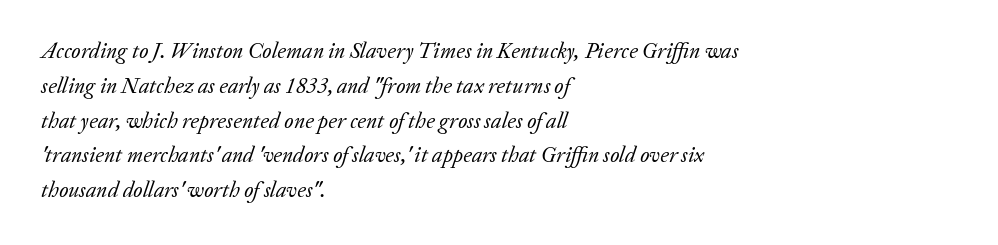
{"italic": "yes", "lean": "right", "slant_degrees": 20, "bold": "no", "underline": "no", "align": "left", "line_spacing": "normal", "line_spacing_ratio": 1.58, "letter_spacing": "normal", "letter_spacing_em": 0.0, "glyph_px": 22}
